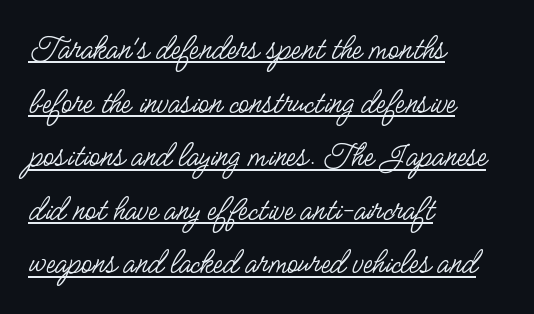
This rendering employs a face without finishing strokes, i.e., a sans-serif. Typeset ragged right — the left edge is the straight one. Is there an underline? Yes — a line sits under the letters. The letters look calm and open, with moderate or lighter stems. These lines are rendered in a variable-pitch font. No extra tracking has been applied to these lines.
